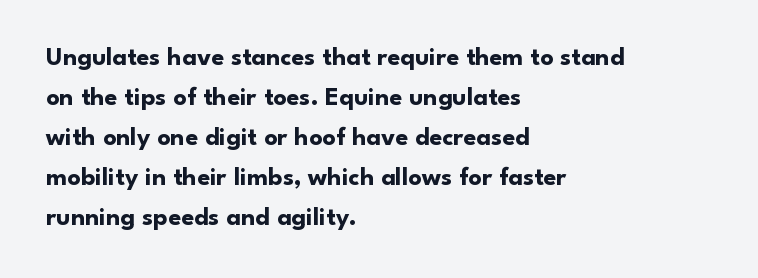
The letterforms sit shoulder to shoulder at normal distance. If you measured baseline to baseline, you'd find a middling distance. The specimen omits any rule beneath the text block's lines. These lines stack with their left ends in a neat column.
